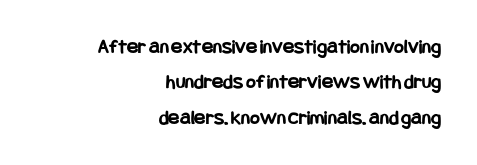
Q: Is the text bold? A: Yes.
Q: Is the text italic (slanted)? A: No, it is upright.
Q: Is the text underlined? A: No.
Q: How is the paragraph aligned? A: Right-aligned.
Q: Is the spacing between letters normal or unusually wide? A: Normal.
Q: Is the spacing between lines tight, normal or loose? A: Normal.
